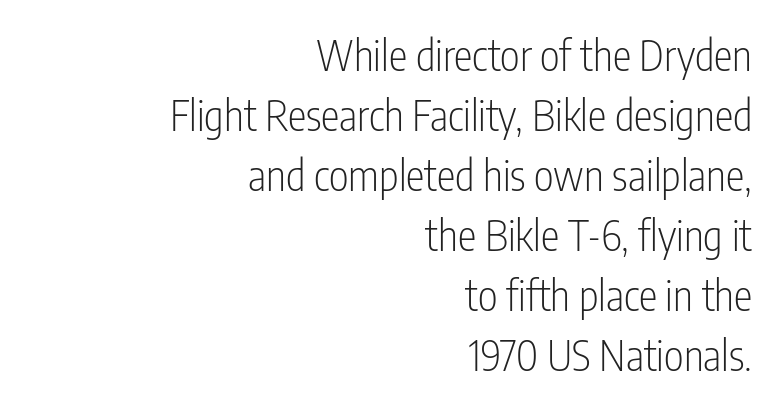
{"serif": "no", "italic": "no", "bold": "no", "weight": "light", "width": "condensed", "stroke_contrast": "low", "x_height": "medium", "monospaced": "no", "underline": "no", "align": "right", "line_spacing": "normal", "line_spacing_ratio": 1.43, "letter_spacing": "normal", "letter_spacing_em": 0.0, "glyph_px": 42}
